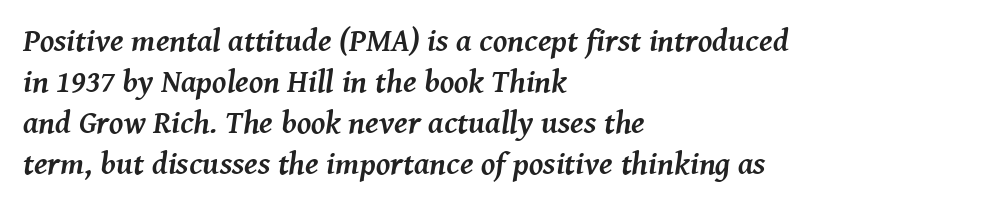
The image shows 32 px semibold serif type, italic (leaning right); set left-aligned, normal line spacing (1.28x), normal letter spacing, not underlined; medium stroke contrast and a medium x-height.
